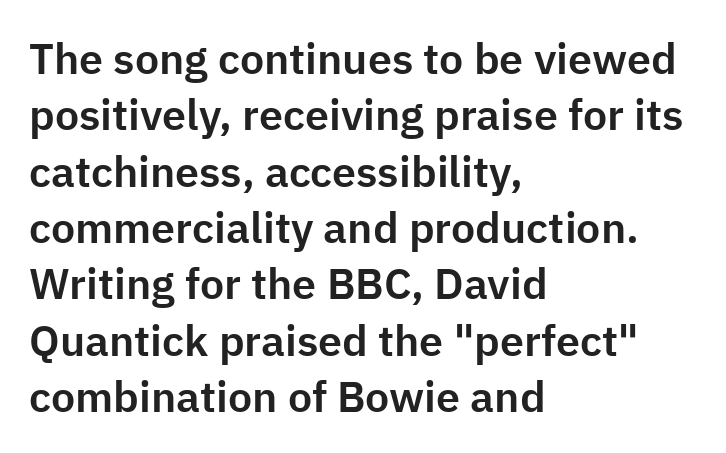
The lettering holds an erect, upright posture throughout. Does the type have serifs? No, each stem ends abruptly. Note the varied advance widths — an 'i' is clearly narrower than an 'm'. Normally led — the rows are evenly, conventionally spaced.
